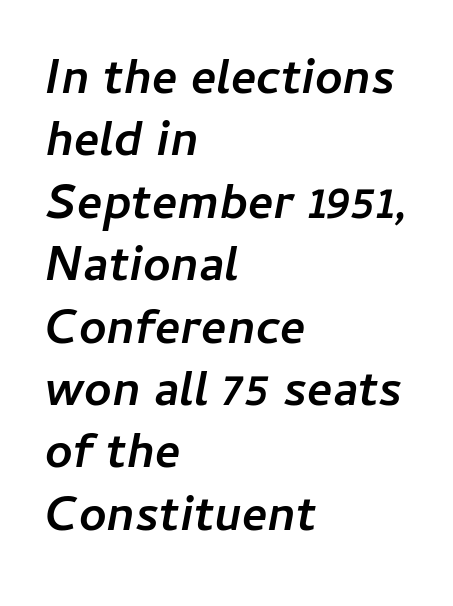
Q: Is the text bold? A: Yes.
Q: Is the text italic (slanted)? A: Yes, it leans right by about 11 degrees.
Q: Is the text underlined? A: No.
Q: How is the paragraph aligned? A: Left-aligned.
Q: Is the spacing between letters normal or unusually wide? A: Normal.
Q: Is the spacing between lines tight, normal or loose? A: Normal.
Q: Width (condensed, normal, or wide)? A: Normal.
Q: Stroke contrast? A: Low.
Q: x-height? A: Medium.
Q: Monospaced? A: No.
